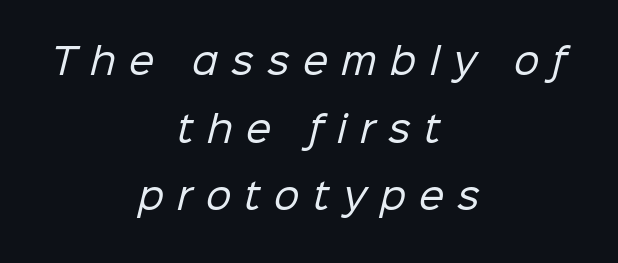
The image shows 36 px regular-weight sans-serif type; set centered, line spacing 1.88x, unusually wide letter spacing (+0.37 em), not underlined; low stroke contrast and a medium x-height.
